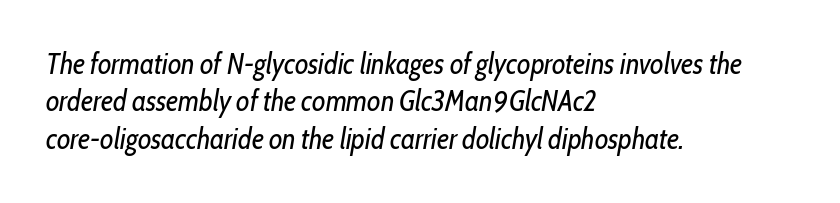
The space between consecutive lines is moderate. Casual observation: everything's shoved over to the left. These lines are rendered in a variable-pitch font. The lettering tilts uniformly, giving the passage an italic look. Observe the ordinary spacing: letters are neighbours, not strangers.
